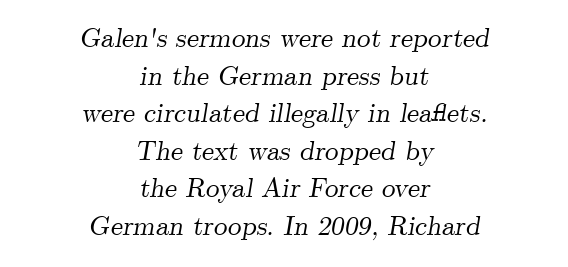
{"italic": "yes", "lean": "right", "slant_degrees": 9, "underline": "no", "align": "center", "line_spacing": "normal", "line_spacing_ratio": 1.39, "letter_spacing": "normal", "letter_spacing_em": 0.0, "glyph_px": 27}
